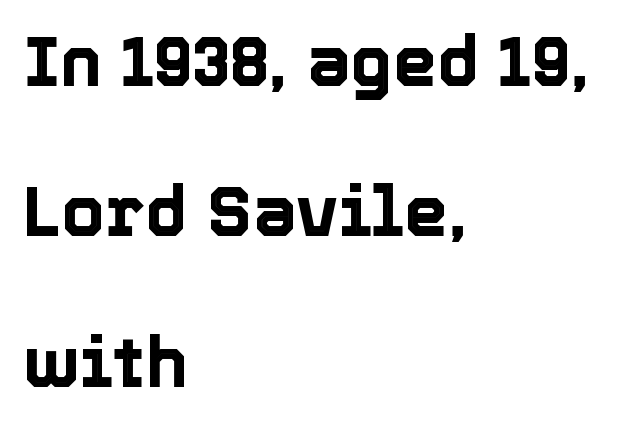
{"italic": "no", "width": "normal", "x_height": "medium", "monospaced": "no", "underline": "no", "align": "left", "line_spacing": "loose", "line_spacing_ratio": 2.15, "letter_spacing": "normal", "letter_spacing_em": 0.0, "glyph_px": 70}
